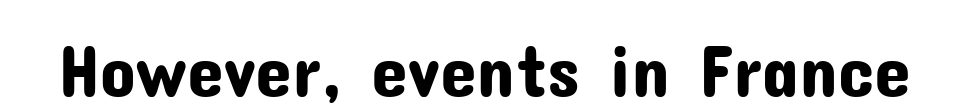
This is sans-serif lettering, the kind often seen on screens and signage. Nobody touched the tracking dial on this one. Clear beneath every line of the passage. Quick note: not italic, upright. This sample has the flowing, uneven cadence of proportional lettering.
